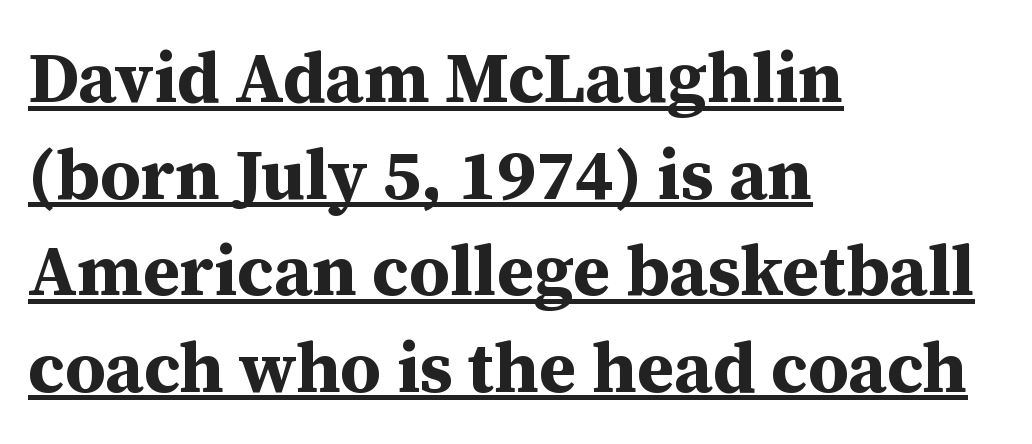
This is roman type, the default non-slanted kind. Character widths vary here, with narrow letters taking less room than wide ones. Yep, those are serifs on the letters. These lines sit exactly where default settings would place them.
